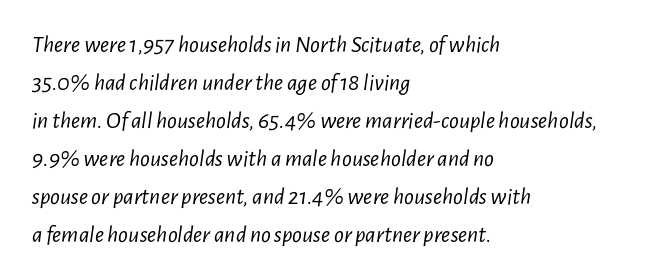
The face looks like a standard text weight, possibly lighter. Letters rest on an invisible, unmarked baseline. A student would call this left alignment; a typographer would say flush left, rag right. A typesetter would mark this as italic. Compared with typical body copy, the letter spacing here is the same.
